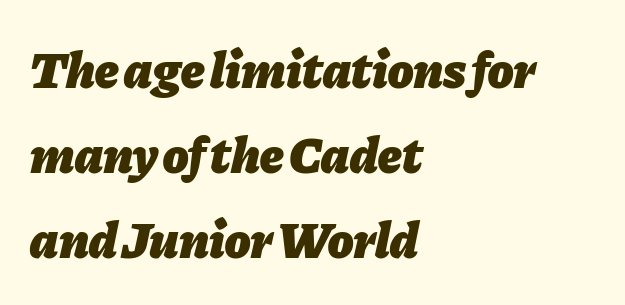
The line texture is even and compact thanks to regular tracking. Every row of glyphs begins at an identical x-position on the left. When letters slant like this, we call the style italic. Its strokes are broad and dark, the hallmark of bold type.
